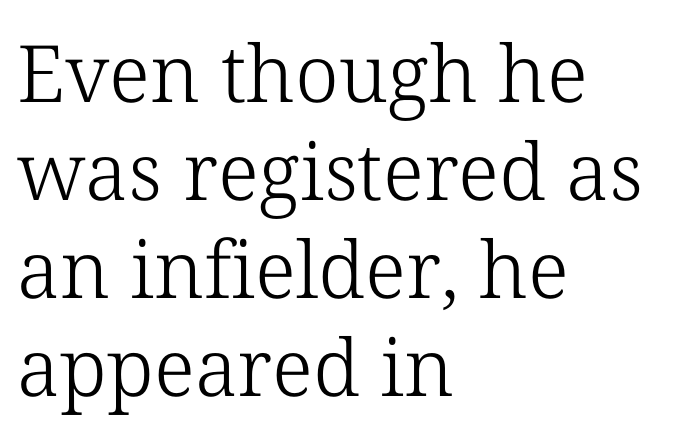
There is no visible air inserted between adjacent glyphs. Unbolded letterforms with no extra heft. The rendering shows small feet on the letterforms — a serif design. The font's upright variant was chosen for this text. The ragged edge is on the right, which tells us the setting is flush left.
